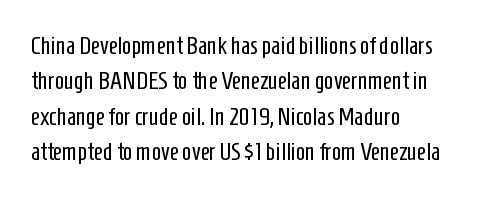
{"italic": "no", "bold": "no", "underline": "no", "align": "left", "line_spacing": "normal", "line_spacing_ratio": 1.42, "letter_spacing": "normal", "letter_spacing_em": 0.0, "glyph_px": 25}
